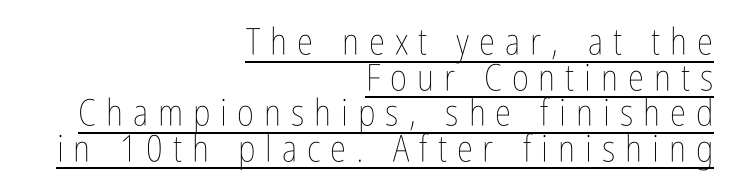
The image shows 37 px thin, condensed type, upright; set right-aligned, tight line spacing (0.96x), unusually wide letter spacing (+0.27 em), underlined; low stroke contrast and a medium x-height.
